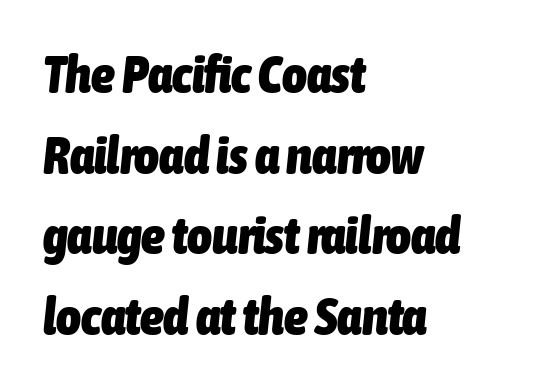
The zone under the glyphs is completely vacant. Here the designer chose a conventional face with non-uniform glyph widths. The specimen reads as italic at a glance. Emphasis by weight is at full strength: bold. This sample keeps an unexceptional amount of space between lines.
